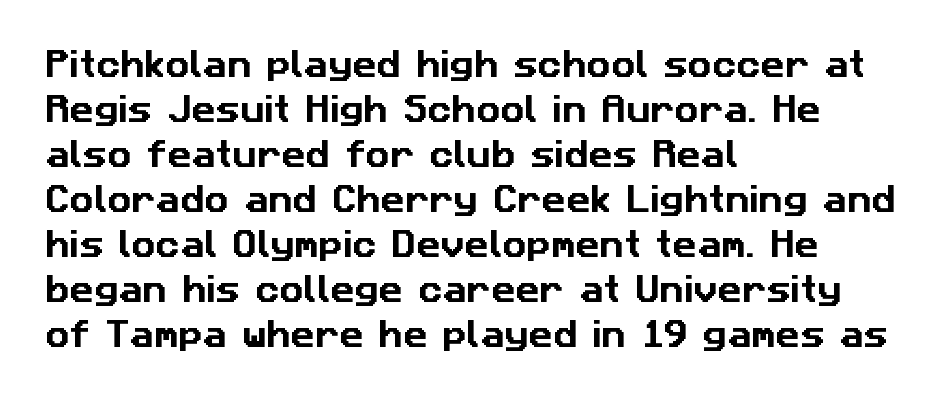
The image shows 30 px sans-serif type; set left-aligned, normal line spacing (1.5x), normal letter spacing, not underlined; low stroke contrast and a medium x-height.
